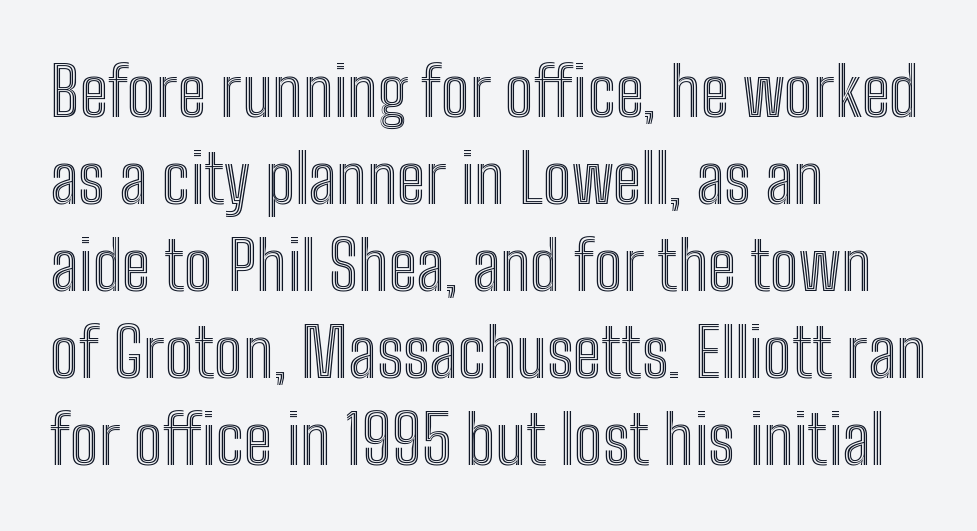
{"italic": "no", "width": "condensed", "x_height": "medium", "monospaced": "no", "underline": "no", "align": "left", "line_spacing": "normal", "line_spacing_ratio": 1.28, "letter_spacing": "normal", "letter_spacing_em": 0.0, "glyph_px": 68}
